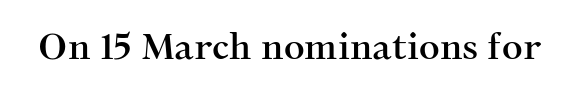
Q: Is the text italic (slanted)? A: No, it is upright.
Q: Is the typeface a serif or a sans-serif typeface? A: Serif.
Q: Is the text underlined? A: No.
Q: Is the spacing between letters normal or unusually wide? A: Normal.
Q: Width (condensed, normal, or wide)? A: Normal.
Q: Stroke contrast? A: Medium.
Q: x-height? A: Medium.
Q: Monospaced? A: No.
